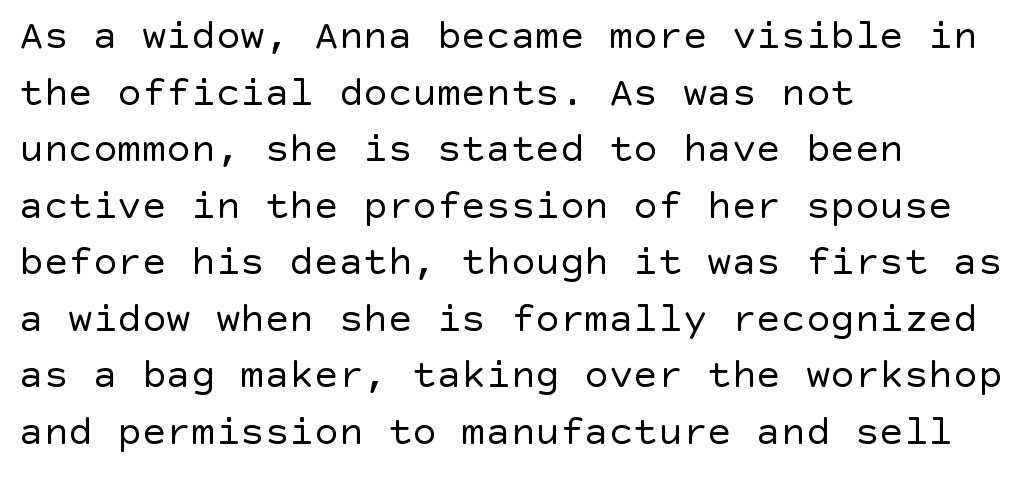
Q: Is the text bold? A: No.
Q: Is the text italic (slanted)? A: No, it is upright.
Q: Is the typeface a serif or a sans-serif typeface? A: Sans-serif.
Q: Is the text underlined? A: No.
Q: How is the paragraph aligned? A: Left-aligned.
Q: Is the spacing between letters normal or unusually wide? A: Normal.
Q: Is the spacing between lines tight, normal or loose? A: Normal.
Q: Width (condensed, normal, or wide)? A: Normal.
Q: x-height? A: Large.
